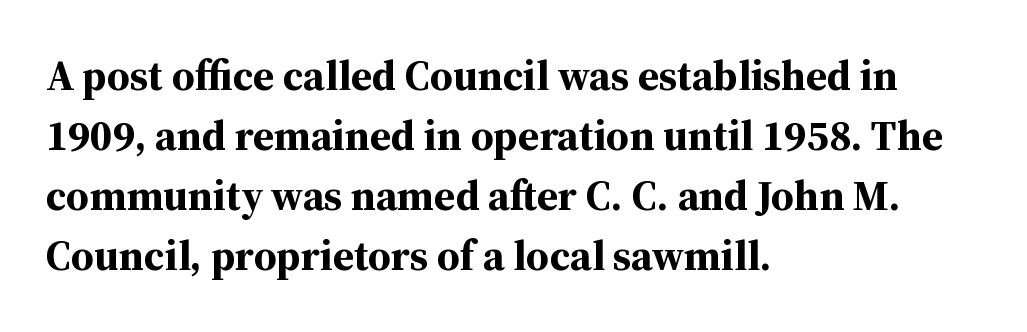
Q: Is the text bold? A: Yes.
Q: Is the text italic (slanted)? A: No, it is upright.
Q: Is the typeface a serif or a sans-serif typeface? A: Serif.
Q: Is the text underlined? A: No.
Q: How is the paragraph aligned? A: Left-aligned.
Q: Is the spacing between letters normal or unusually wide? A: Normal.
Q: Is the spacing between lines tight, normal or loose? A: Normal.
Q: Width (condensed, normal, or wide)? A: Normal.
Q: Stroke contrast? A: Medium.
Q: x-height? A: Medium.
Q: Monospaced? A: No.
